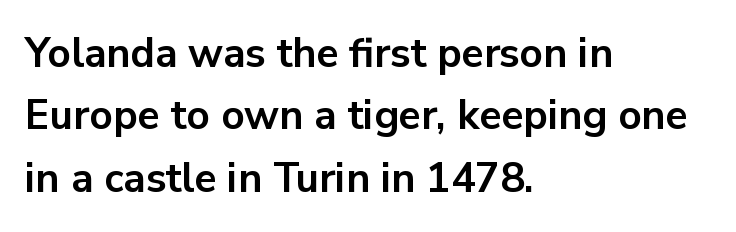
The image shows 41 px bold sans-serif type, upright; set left-aligned, normal line spacing (1.52x), normal letter spacing, not underlined; low stroke contrast and a medium x-height.
